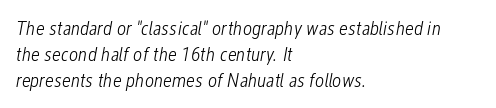
The image shows 20 px text type, italic (leaning right); set left-aligned, normal line spacing (1.29x), normal letter spacing, not underlined.
